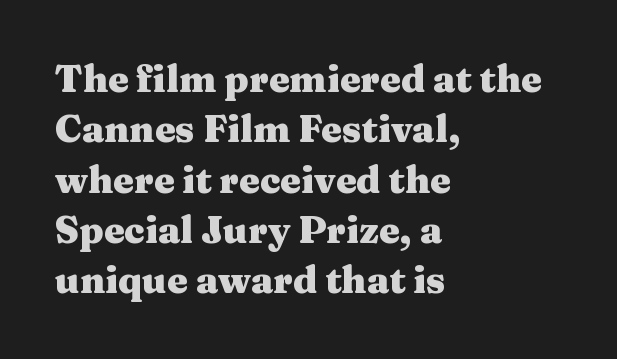
{"serif": "yes", "italic": "no", "bold": "yes", "weight": "heavy", "width": "wide", "stroke_contrast": "medium", "x_height": "medium", "monospaced": "no", "underline": "no", "align": "left", "line_spacing": "normal", "line_spacing_ratio": 1.36, "letter_spacing": "normal", "letter_spacing_em": 0.0, "glyph_px": 37}
